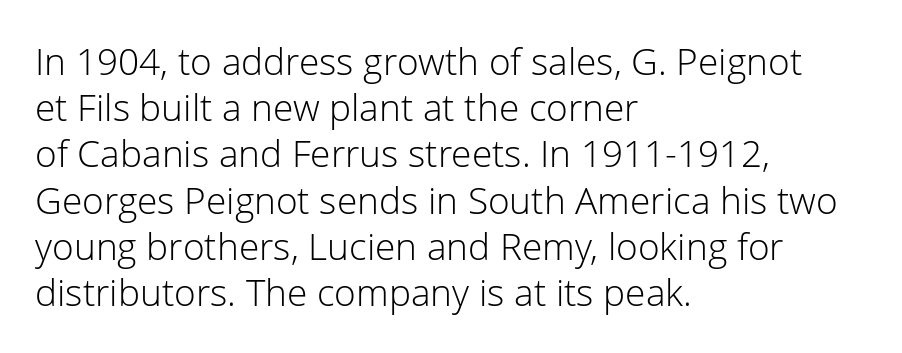
The image shows 37 px light sans-serif type, upright; set left-aligned, normal line spacing (1.25x), normal letter spacing, not underlined; low stroke contrast and a medium x-height.
